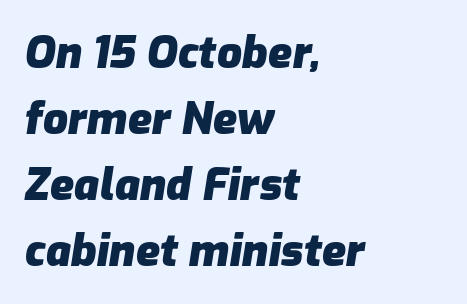
Q: Is the text bold? A: Yes.
Q: Is the text italic (slanted)? A: Yes, it leans right by about 9 degrees.
Q: Is the text underlined? A: No.
Q: How is the paragraph aligned? A: Left-aligned.
Q: Is the spacing between letters normal or unusually wide? A: Normal.
Q: Is the spacing between lines tight, normal or loose? A: Normal.
Q: Width (condensed, normal, or wide)? A: Normal.
Q: Stroke contrast? A: Low.
Q: x-height? A: Medium.
Q: Monospaced? A: No.
